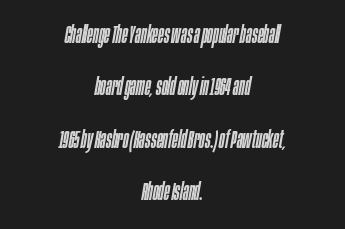
The image shows 24 px text type, italic (leaning right); set centered, loose line spacing (2.18x), normal letter spacing, not underlined.
